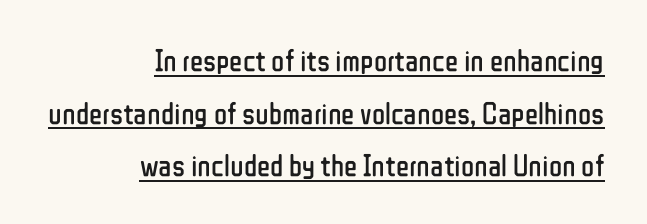
Q: Is the text bold? A: No.
Q: Is the text italic (slanted)? A: No, it is upright.
Q: Is the typeface a serif or a sans-serif typeface? A: Sans-serif.
Q: Is the text underlined? A: Yes.
Q: How is the paragraph aligned? A: Right-aligned.
Q: Is the spacing between letters normal or unusually wide? A: Normal.
Q: Is the spacing between lines tight, normal or loose? A: Normal.
Q: Width (condensed, normal, or wide)? A: Condensed.
Q: Stroke contrast? A: Low.
Q: x-height? A: Medium.
Q: Monospaced? A: No.
